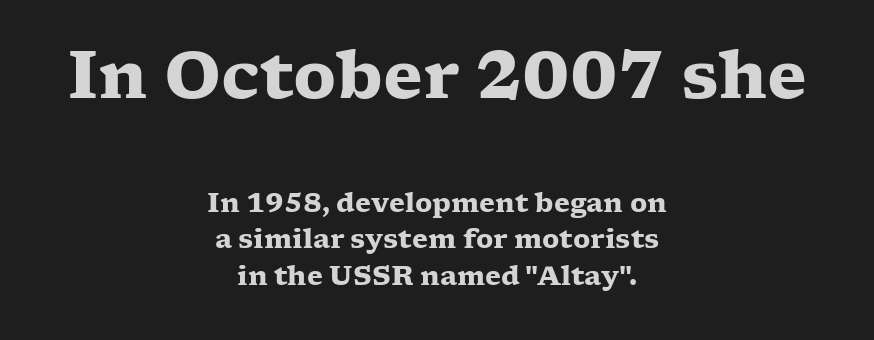
The image shows 65 px heavy, wide serif type, upright; set centered, normal line spacing (1.41x), normal letter spacing, not underlined; the first (top) block is 2.5x larger; low stroke contrast and a medium x-height.
